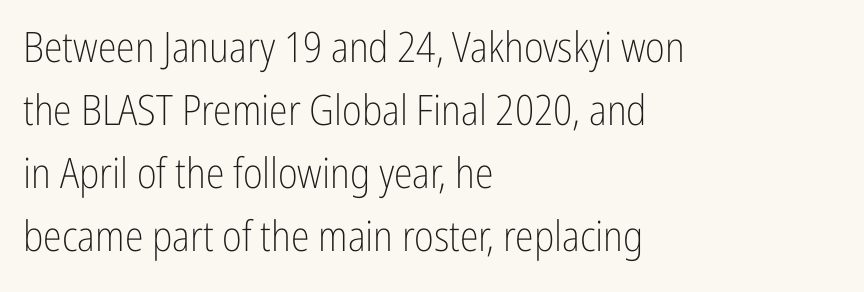
Q: Is the text bold? A: No.
Q: Is the text italic (slanted)? A: No, it is upright.
Q: Is the typeface a serif or a sans-serif typeface? A: Sans-serif.
Q: Is the text underlined? A: No.
Q: How is the paragraph aligned? A: Left-aligned.
Q: Is the spacing between letters normal or unusually wide? A: Normal.
Q: Is the spacing between lines tight, normal or loose? A: Normal.
Q: Width (condensed, normal, or wide)? A: Condensed.
Q: Stroke contrast? A: Low.
Q: x-height? A: Medium.
Q: Monospaced? A: No.
